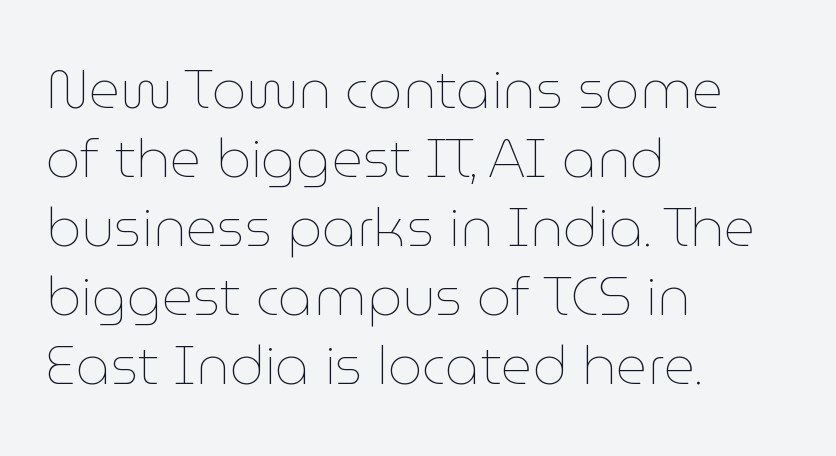
Q: Is the text bold? A: No.
Q: Is the text italic (slanted)? A: No, it is upright.
Q: Is the text underlined? A: No.
Q: How is the paragraph aligned? A: Left-aligned.
Q: Is the spacing between letters normal or unusually wide? A: Normal.
Q: Is the spacing between lines tight, normal or loose? A: Normal.
Q: Width (condensed, normal, or wide)? A: Normal.
Q: Stroke contrast? A: Low.
Q: x-height? A: Medium.
Q: Monospaced? A: No.
